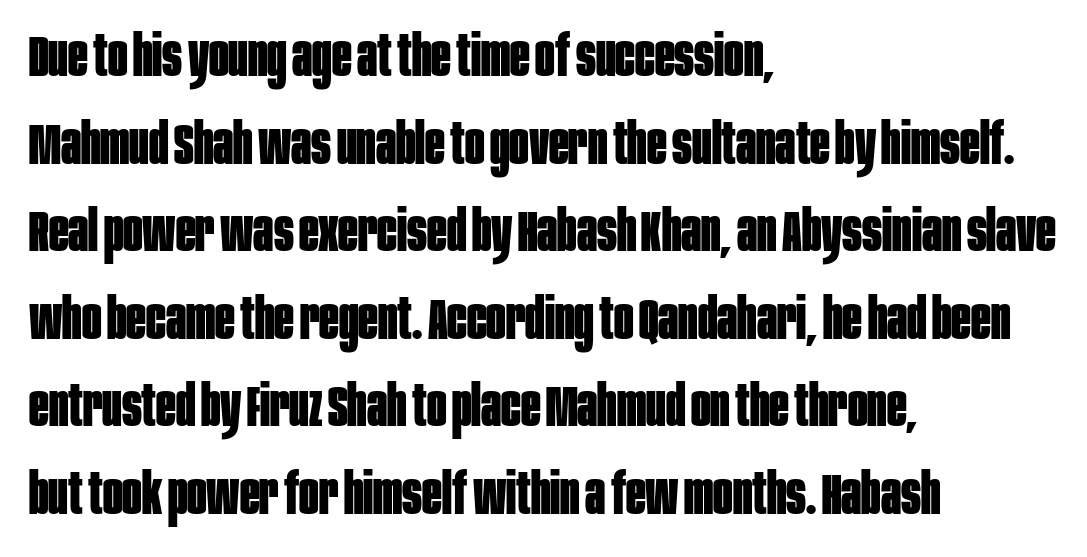
Q: Is the text bold? A: Yes.
Q: Is the text italic (slanted)? A: No, it is upright.
Q: Is the typeface a serif or a sans-serif typeface? A: Sans-serif.
Q: Is the text underlined? A: No.
Q: How is the paragraph aligned? A: Left-aligned.
Q: Is the spacing between letters normal or unusually wide? A: Normal.
Q: Is the spacing between lines tight, normal or loose? A: Normal.
Q: Width (condensed, normal, or wide)? A: Condensed.
Q: Stroke contrast? A: Low.
Q: x-height? A: Large.
Q: Monospaced? A: No.
